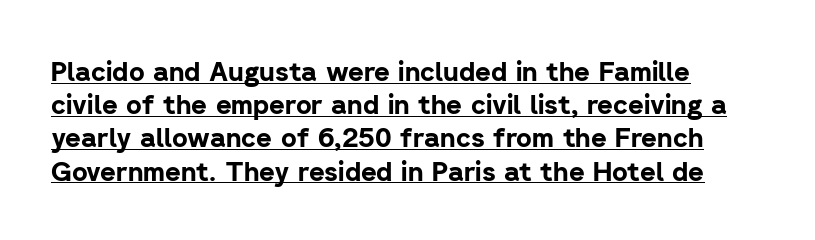
Q: Is the text bold? A: Yes.
Q: Is the text italic (slanted)? A: No, it is upright.
Q: Is the text underlined? A: Yes.
Q: How is the paragraph aligned? A: Left-aligned.
Q: Is the spacing between letters normal or unusually wide? A: Normal.
